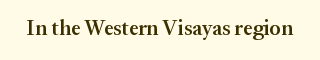
Q: Is the text bold? A: Semi-bold.
Q: Is the text italic (slanted)? A: No, it is upright.
Q: Is the text underlined? A: No.
Q: Is the spacing between letters normal or unusually wide? A: Normal.
